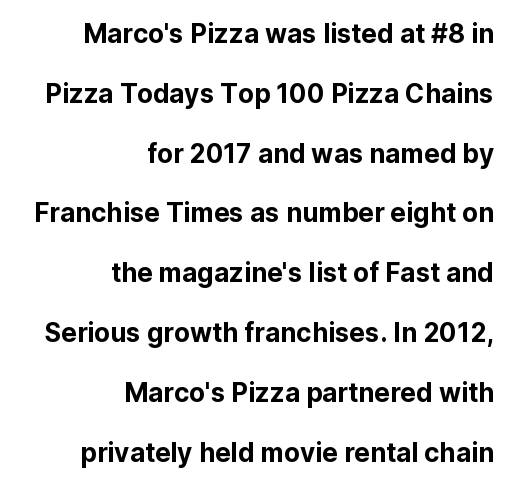
Rows of type keep a wide berth in the vertical direction. The rendering keeps characters at their native spacing. Check under the words: just untouched page. A typesetter would mark this as roman, not italic. Each line ends at the same right margin while the left side varies.
